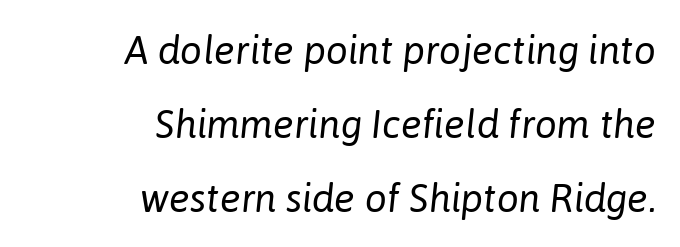
{"italic": "yes", "lean": "right", "slant_degrees": 6, "bold": "no", "weight": "regular", "width": "normal", "stroke_contrast": "low", "x_height": "medium", "monospaced": "no", "underline": "no", "align": "right", "line_spacing": "loose", "line_spacing_ratio": 1.9, "letter_spacing": "normal", "letter_spacing_em": 0.0, "glyph_px": 39}
